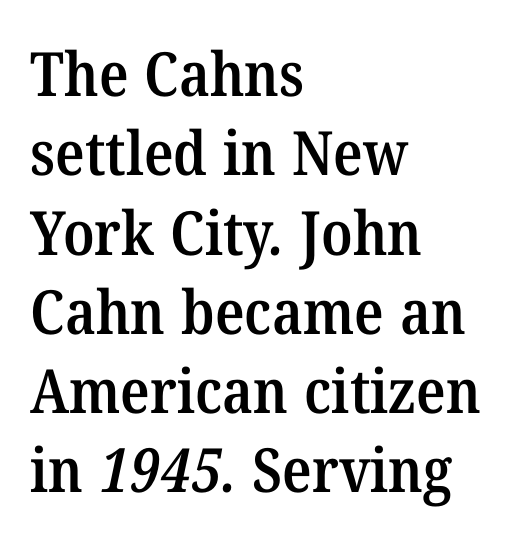
The passage shown stacks its lines at a standard gap. Strokes here are thickened, but only to semibold level. Note the varied advance widths — an 'i' is clearly narrower than an 'm'. There is no visible air inserted between adjacent glyphs. The specimen omits any rule beneath the text block's lines.
